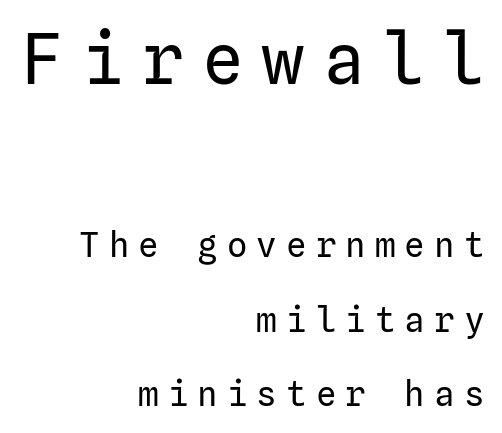
Q: Is the text bold? A: No.
Q: Is the text italic (slanted)? A: No, it is upright.
Q: Is the typeface a serif or a sans-serif typeface? A: Sans-serif.
Q: Is the text underlined? A: No.
Q: How is the paragraph aligned? A: Right-aligned.
Q: Is the spacing between letters normal or unusually wide? A: Unusually wide.
Q: Is the spacing between lines tight, normal or loose? A: Loose.
Q: Which block of text is set in a larger size, the first (top) or the second (bottom)? A: The first (top) one.
Q: Width (condensed, normal, or wide)? A: Normal.
Q: Stroke contrast? A: Low.
Q: x-height? A: Medium.
